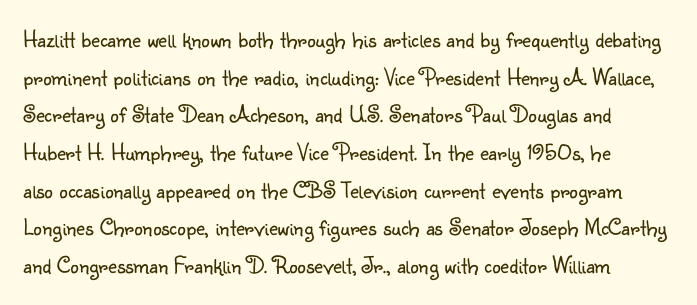
The image shows 24 px text type, upright; set normal line spacing (1.57x), normal letter spacing, not underlined.
